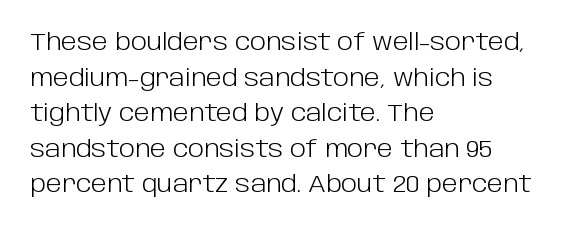
The image shows 24 px text type, upright; set left-aligned, normal line spacing (1.48x), normal letter spacing, not underlined.
